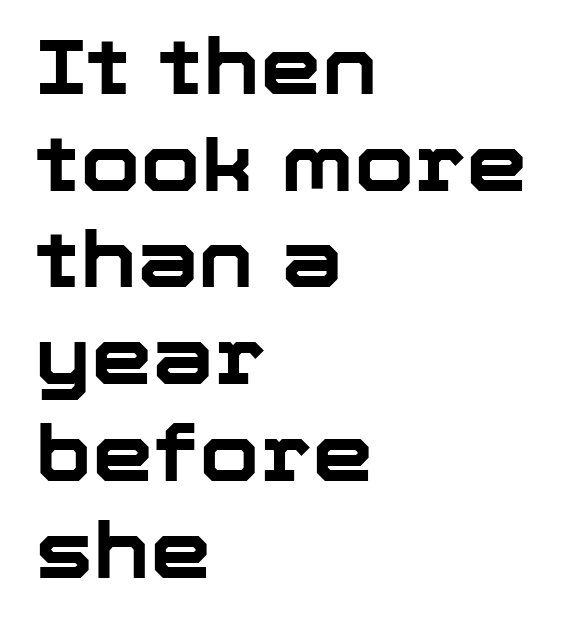
Q: Is the text bold? A: Yes.
Q: Is the text italic (slanted)? A: No, it is upright.
Q: Is the typeface a serif or a sans-serif typeface? A: Sans-serif.
Q: Is the text underlined? A: No.
Q: How is the paragraph aligned? A: Left-aligned.
Q: Is the spacing between letters normal or unusually wide? A: Normal.
Q: Width (condensed, normal, or wide)? A: Normal.
Q: Stroke contrast? A: Low.
Q: x-height? A: Medium.
Q: Monospaced? A: No.
